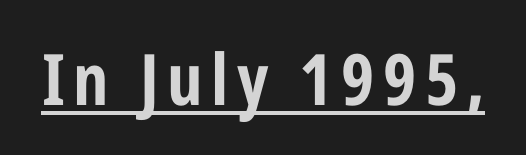
Q: Is the text bold? A: Yes.
Q: Is the text italic (slanted)? A: No, it is upright.
Q: Is the typeface a serif or a sans-serif typeface? A: Sans-serif.
Q: Is the text underlined? A: Yes.
Q: Width (condensed, normal, or wide)? A: Condensed.
Q: Stroke contrast? A: Low.
Q: x-height? A: Medium.
Q: Monospaced? A: No.
